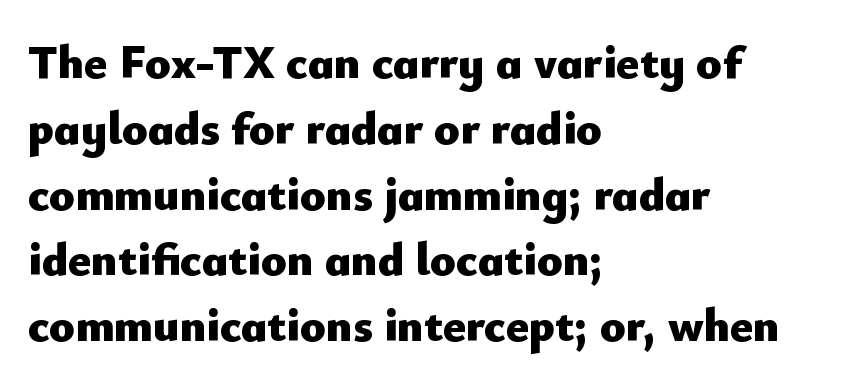
{"serif": "no", "italic": "no", "bold": "yes", "weight": "heavy", "width": "normal", "stroke_contrast": "low", "x_height": "small", "monospaced": "no", "underline": "no", "align": "left", "line_spacing": "normal", "line_spacing_ratio": 1.4, "letter_spacing": "normal", "letter_spacing_em": 0.0, "glyph_px": 47}
